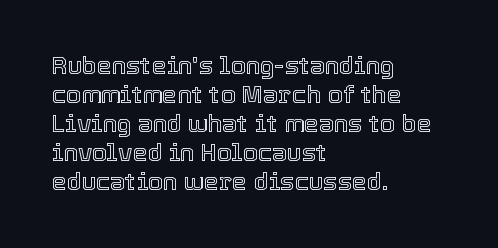
{"italic": "no", "underline": "no", "align": "left", "line_spacing_ratio": 1.21, "letter_spacing": "normal", "letter_spacing_em": 0.0, "glyph_px": 24}
